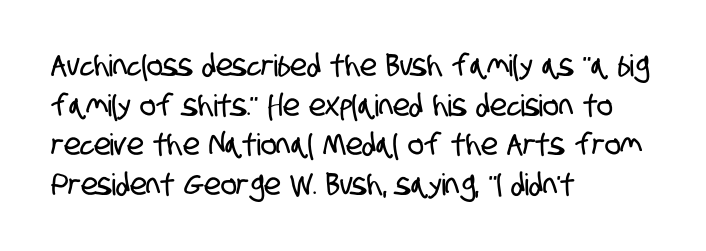
Classification — sans serif. The passage shown is not underscored anywhere. Varying glyph widths throughout — classic text-font behaviour. The vertical gap from one line to the next is medium.
